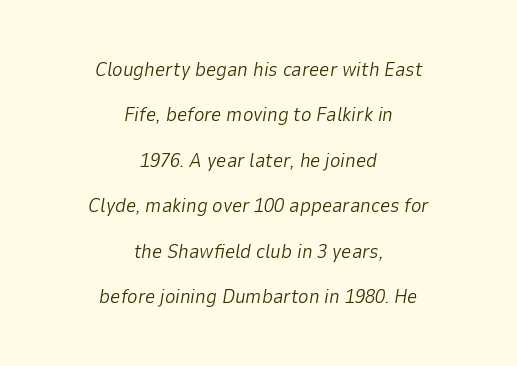
Q: Is the text bold? A: No.
Q: Is the text italic (slanted)? A: Yes, it leans right by about 9 degrees.
Q: Is the text underlined? A: No.
Q: How is the paragraph aligned? A: Centered.
Q: Is the spacing between letters normal or unusually wide? A: Normal.
Q: Is the spacing between lines tight, normal or loose? A: Loose.
